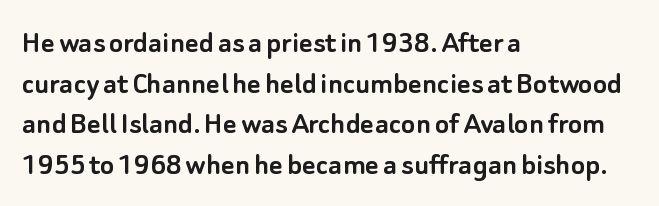
Q: Is the text italic (slanted)? A: No, it is upright.
Q: Is the typeface a serif or a sans-serif typeface? A: Sans-serif.
Q: Is the text underlined? A: No.
Q: How is the paragraph aligned? A: Left-aligned.
Q: Is the spacing between letters normal or unusually wide? A: Normal.
Q: Width (condensed, normal, or wide)? A: Normal.
Q: Stroke contrast? A: Low.
Q: x-height? A: Small.
Q: Monospaced? A: No.
